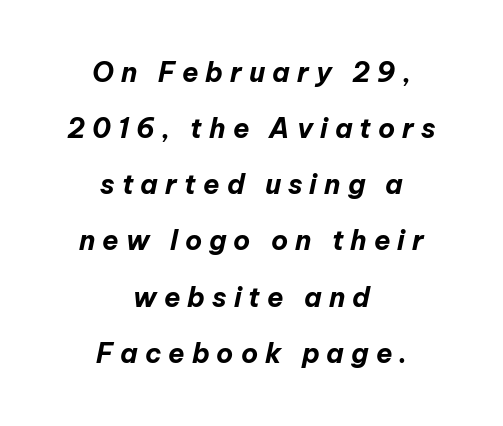
A typesetter would mark this as italic. A typesetter would call this heavily tracked-out type. If you folded the block vertically in half, each line would mirror itself in length. Anything drawn beneath the words? Only blank space. If you measured baseline to baseline, you'd find a long distance. Stroke thickness is high; the sample reads as a true bold.
